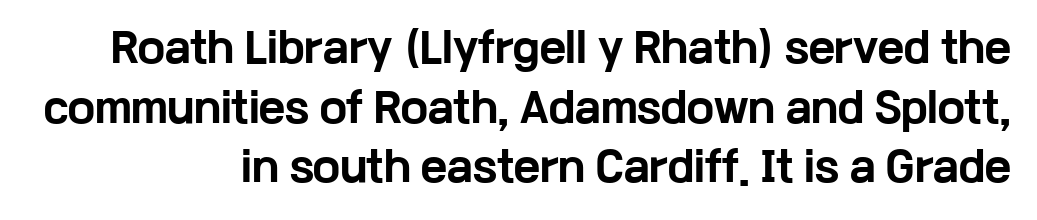
A dark, heavy texture on the line: the type is bold. Honestly, the row spacing looks completely unremarkable. These lines are rendered in a variable-pitch font. A bare baseline throughout the passage. Letter spacing: default.
